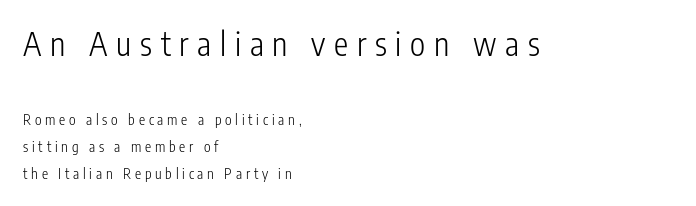
{"serif": "no", "italic": "no", "bold": "no", "weight": "light", "width": "condensed", "stroke_contrast": "low", "x_height": "medium", "monospaced": "no", "underline": "no", "align": "left", "line_spacing": "loose", "line_spacing_ratio": 1.92, "letter_spacing": "wide", "letter_spacing_em": 0.27, "larger_block": "first", "size_ratio": 2.29, "glyph_px": 32}
